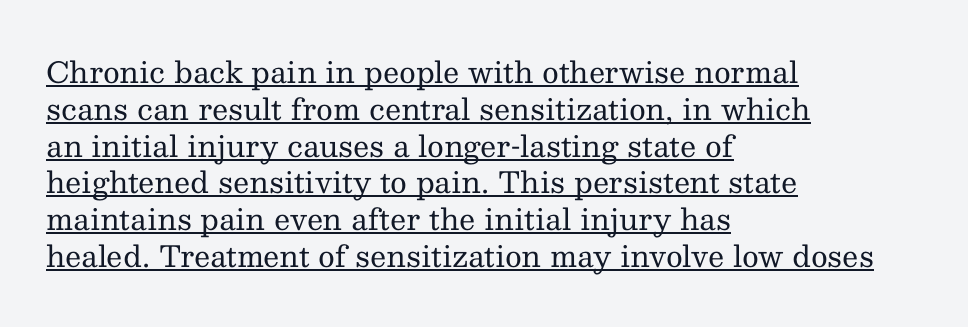
{"serif": "yes", "italic": "no", "bold": "no", "weight": "regular", "width": "normal", "stroke_contrast": "medium", "x_height": "medium", "monospaced": "no", "underline": "yes", "align": "left", "line_spacing": "normal", "line_spacing_ratio": 1.27, "letter_spacing": "normal", "letter_spacing_em": 0.0, "glyph_px": 29}
